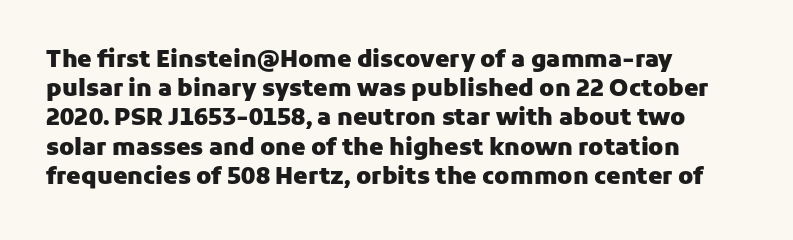
{"italic": "no", "bold": "yes", "underline": "no", "align": "left", "line_spacing": "normal", "line_spacing_ratio": 1.27, "letter_spacing": "normal", "letter_spacing_em": 0.0, "glyph_px": 23}
